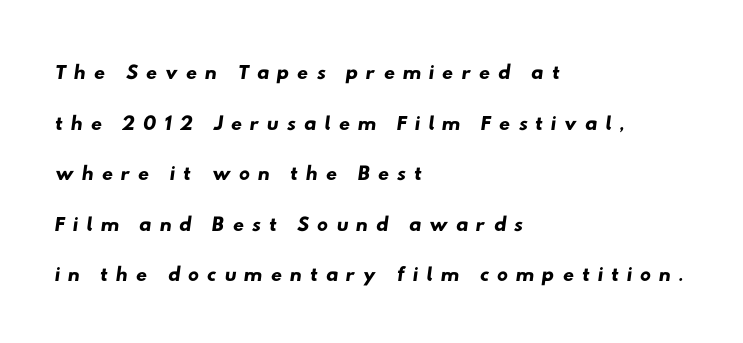
Q: Is the typeface a serif or a sans-serif typeface? A: Sans-serif.
Q: Is the text underlined? A: No.
Q: How is the paragraph aligned? A: Left-aligned.
Q: Is the spacing between letters normal or unusually wide? A: Unusually wide.
Q: Is the spacing between lines tight, normal or loose? A: Normal.
Q: Width (condensed, normal, or wide)? A: Wide.
Q: Stroke contrast? A: Low.
Q: x-height? A: Small.
Q: Monospaced? A: No.
